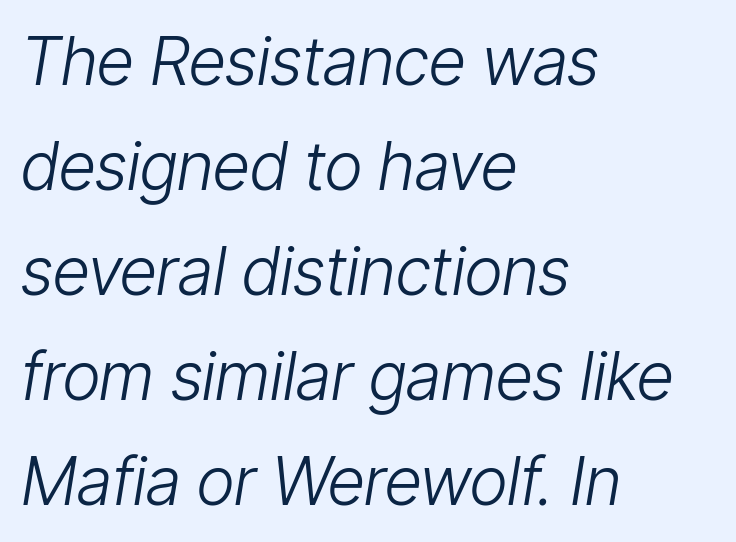
Designer's note — italics engaged. The weight tops out at a normal text grade. These lines sit exactly where default settings would place them. Descenders hang freely into open space. Spacing verdict: proportional, widths tailored to each character. Each line starts at the same left margin while the right side varies.
